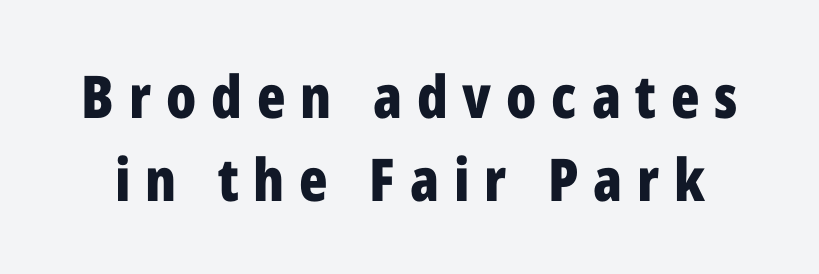
Q: Is the text bold? A: Yes.
Q: Is the text italic (slanted)? A: No, it is upright.
Q: Is the typeface a serif or a sans-serif typeface? A: Sans-serif.
Q: Is the text underlined? A: No.
Q: Is the spacing between letters normal or unusually wide? A: Unusually wide.
Q: Is the spacing between lines tight, normal or loose? A: Normal.
Q: Width (condensed, normal, or wide)? A: Condensed.
Q: Stroke contrast? A: Low.
Q: x-height? A: Medium.
Q: Monospaced? A: No.
